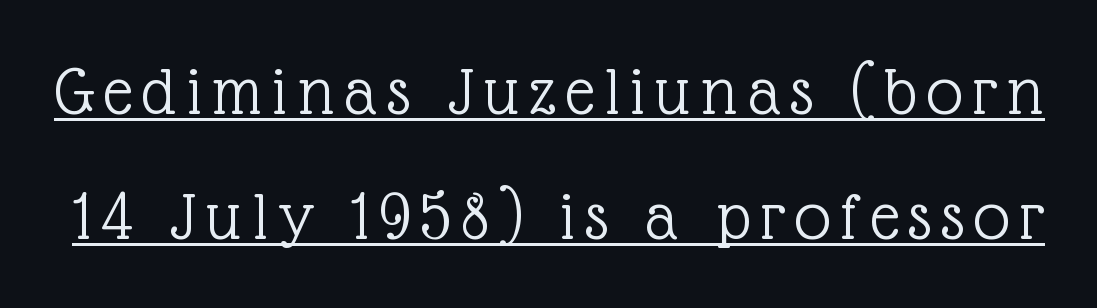
Q: Is the text bold? A: No.
Q: Is the text italic (slanted)? A: No, it is upright.
Q: Is the typeface a serif or a sans-serif typeface? A: Serif.
Q: Is the text underlined? A: Yes.
Q: Width (condensed, normal, or wide)? A: Normal.
Q: x-height? A: Medium.
Q: Monospaced? A: No.
